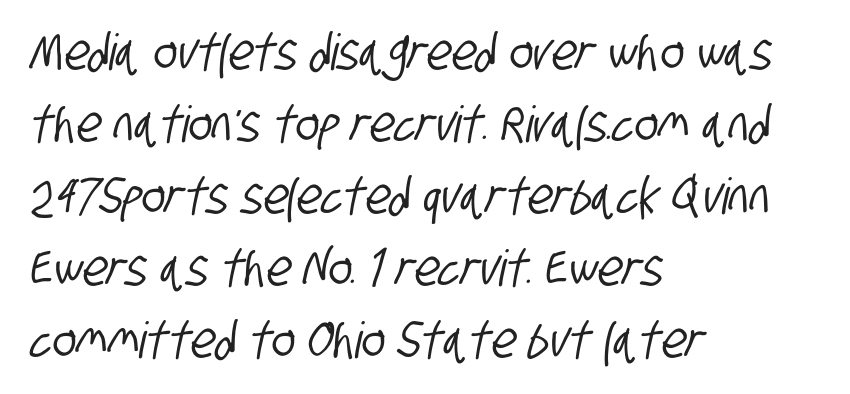
Q: Is the typeface a serif or a sans-serif typeface? A: Sans-serif.
Q: Is the text underlined? A: No.
Q: How is the paragraph aligned? A: Left-aligned.
Q: Is the spacing between letters normal or unusually wide? A: Normal.
Q: Is the spacing between lines tight, normal or loose? A: Normal.
Q: Width (condensed, normal, or wide)? A: Condensed.
Q: Stroke contrast? A: Low.
Q: x-height? A: Large.
Q: Monospaced? A: No.
